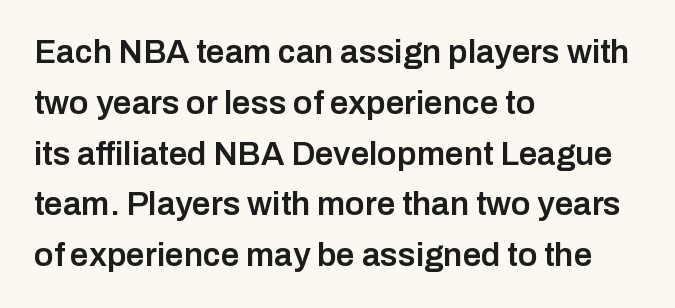
Q: Is the text bold? A: Semi-bold.
Q: Is the text italic (slanted)? A: No, it is upright.
Q: Is the typeface a serif or a sans-serif typeface? A: Sans-serif.
Q: Is the text underlined? A: No.
Q: How is the paragraph aligned? A: Left-aligned.
Q: Is the spacing between letters normal or unusually wide? A: Normal.
Q: Is the spacing between lines tight, normal or loose? A: Normal.
Q: Width (condensed, normal, or wide)? A: Normal.
Q: Stroke contrast? A: Low.
Q: x-height? A: Medium.
Q: Monospaced? A: No.
